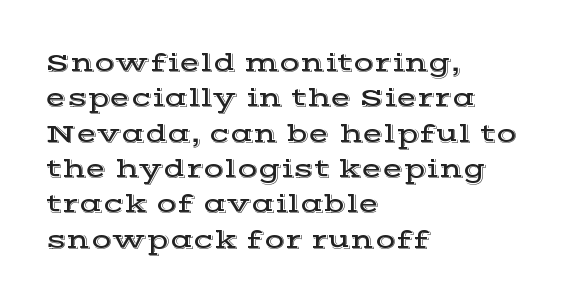
The image shows 27 px text type, upright; set left-aligned, normal line spacing (1.31x), normal letter spacing, not underlined.
